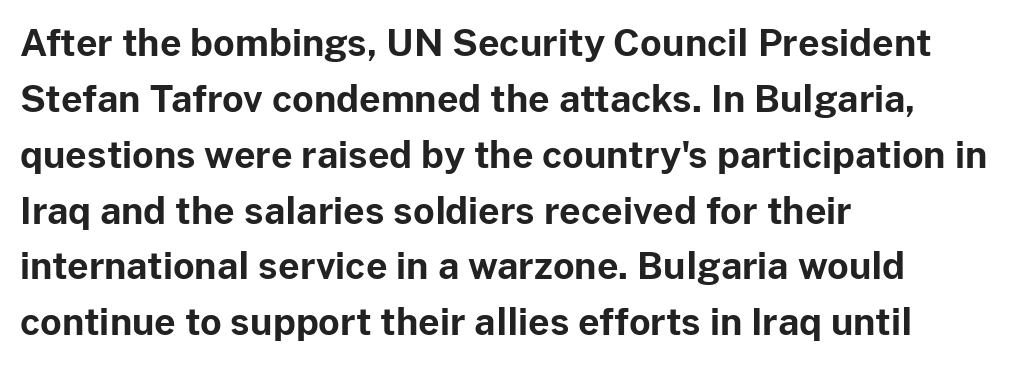
{"serif": "no", "italic": "no", "bold": "yes", "weight": "bold", "width": "normal", "stroke_contrast": "low", "x_height": "medium", "monospaced": "no", "underline": "no", "align": "left", "line_spacing": "normal", "line_spacing_ratio": 1.51, "letter_spacing": "normal", "letter_spacing_em": 0.0, "glyph_px": 37}
